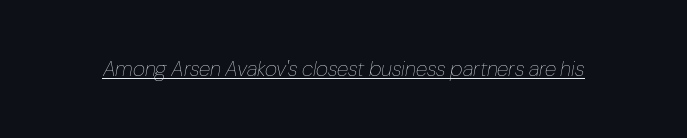
Q: Is the text bold? A: No.
Q: Is the text italic (slanted)? A: Yes, it leans right by about 10 degrees.
Q: Is the text underlined? A: Yes.
Q: Is the spacing between letters normal or unusually wide? A: Normal.
